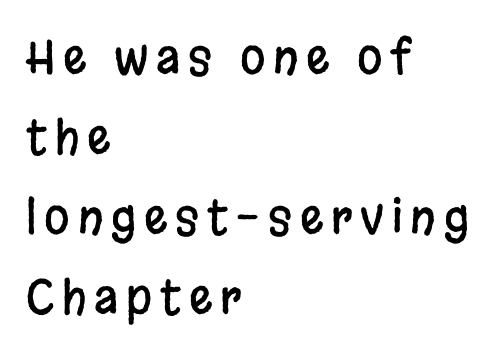
Q: Is the text italic (slanted)? A: No, it is upright.
Q: Is the typeface a serif or a sans-serif typeface? A: Sans-serif.
Q: Is the text underlined? A: No.
Q: How is the paragraph aligned? A: Left-aligned.
Q: Width (condensed, normal, or wide)? A: Condensed.
Q: Stroke contrast? A: Low.
Q: x-height? A: Large.
Q: Monospaced? A: No.
